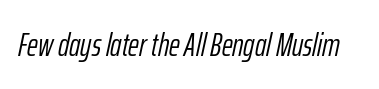
{"italic": "yes", "lean": "right", "slant_degrees": 12, "bold": "no", "weight": "light", "width": "condensed", "stroke_contrast": "low", "x_height": "medium", "monospaced": "no", "underline": "no", "letter_spacing": "normal", "letter_spacing_em": 0.0, "glyph_px": 33}
